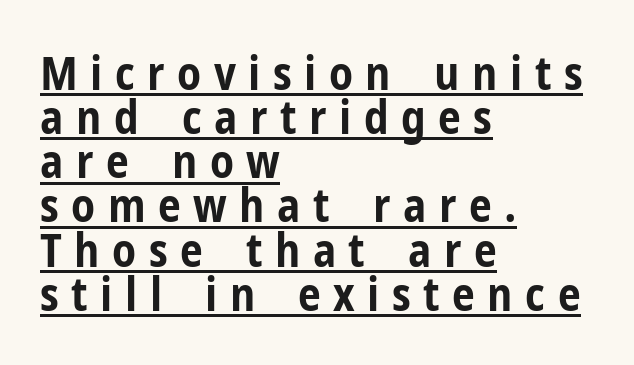
Q: Is the text bold? A: Yes.
Q: Is the text italic (slanted)? A: No, it is upright.
Q: Is the typeface a serif or a sans-serif typeface? A: Sans-serif.
Q: Is the text underlined? A: Yes.
Q: How is the paragraph aligned? A: Left-aligned.
Q: Is the spacing between letters normal or unusually wide? A: Unusually wide.
Q: Is the spacing between lines tight, normal or loose? A: Tight.
Q: Width (condensed, normal, or wide)? A: Condensed.
Q: Stroke contrast? A: Low.
Q: x-height? A: Medium.
Q: Monospaced? A: No.
